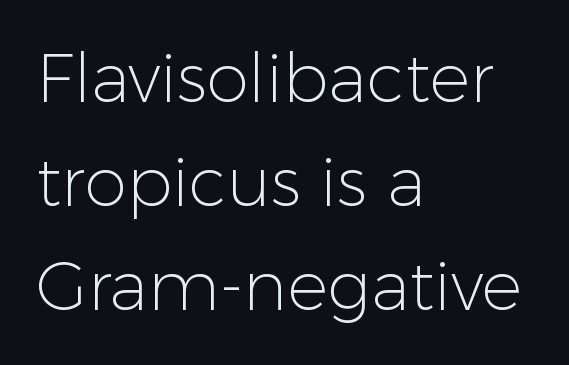
Q: Is the text bold? A: No.
Q: Is the text italic (slanted)? A: No, it is upright.
Q: Is the typeface a serif or a sans-serif typeface? A: Sans-serif.
Q: Is the text underlined? A: No.
Q: How is the paragraph aligned? A: Left-aligned.
Q: Is the spacing between letters normal or unusually wide? A: Normal.
Q: Is the spacing between lines tight, normal or loose? A: Normal.
Q: Width (condensed, normal, or wide)? A: Normal.
Q: Stroke contrast? A: Low.
Q: x-height? A: Medium.
Q: Monospaced? A: No.
